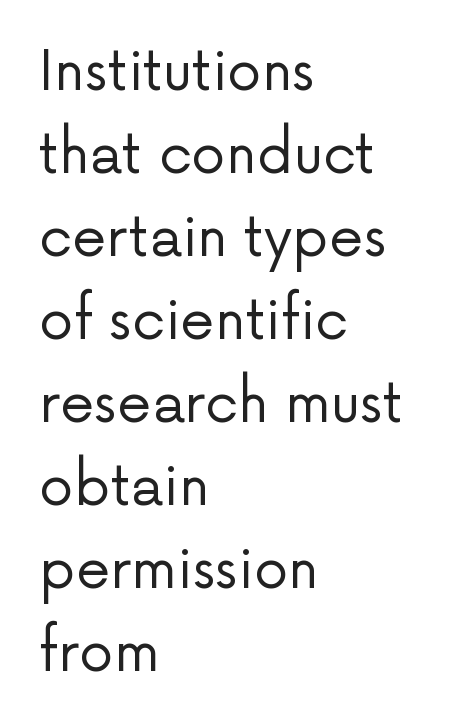
Q: Is the text bold? A: No.
Q: Is the text italic (slanted)? A: No, it is upright.
Q: Is the typeface a serif or a sans-serif typeface? A: Sans-serif.
Q: Is the text underlined? A: No.
Q: How is the paragraph aligned? A: Left-aligned.
Q: Is the spacing between letters normal or unusually wide? A: Normal.
Q: Is the spacing between lines tight, normal or loose? A: Normal.
Q: Width (condensed, normal, or wide)? A: Normal.
Q: Stroke contrast? A: Low.
Q: x-height? A: Medium.
Q: Monospaced? A: No.
